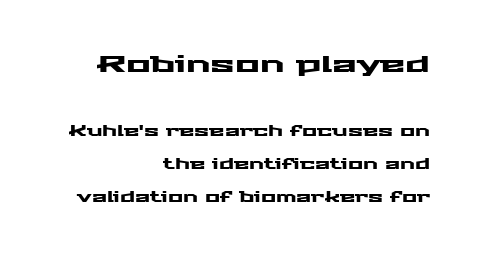
Q: Is the text italic (slanted)? A: No, it is upright.
Q: Is the text underlined? A: No.
Q: How is the paragraph aligned? A: Right-aligned.
Q: Is the spacing between letters normal or unusually wide? A: Normal.
Q: Is the spacing between lines tight, normal or loose? A: Loose.
Q: Which block of text is set in a larger size, the first (top) or the second (bottom)? A: The first (top) one.
